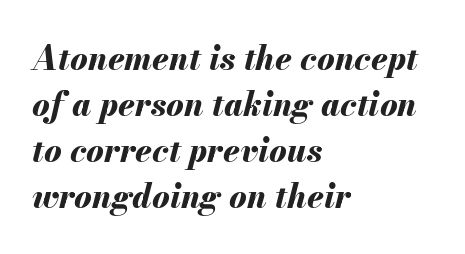
The image shows 33 px bold type, italic (leaning right); set left-aligned, normal line spacing (1.39x), normal letter spacing, not underlined; medium stroke contrast and a small x-height.
